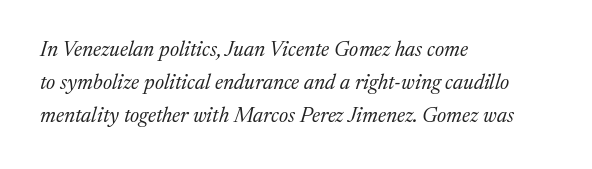
Q: Is the text bold? A: No.
Q: Is the text italic (slanted)? A: Yes, it leans right by about 17 degrees.
Q: Is the text underlined? A: No.
Q: How is the paragraph aligned? A: Left-aligned.
Q: Is the spacing between letters normal or unusually wide? A: Normal.
Q: Is the spacing between lines tight, normal or loose? A: Normal.
